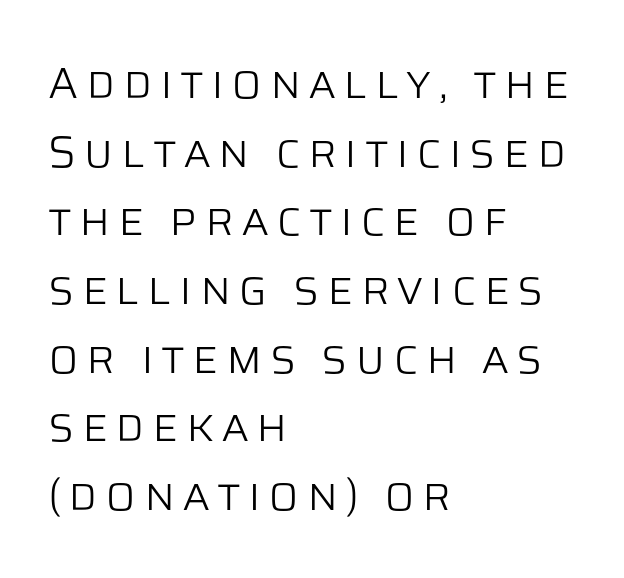
The image shows 44 px light sans-serif type, upright; set left-aligned, normal line spacing (1.56x), not underlined; low stroke contrast and a large x-height.
